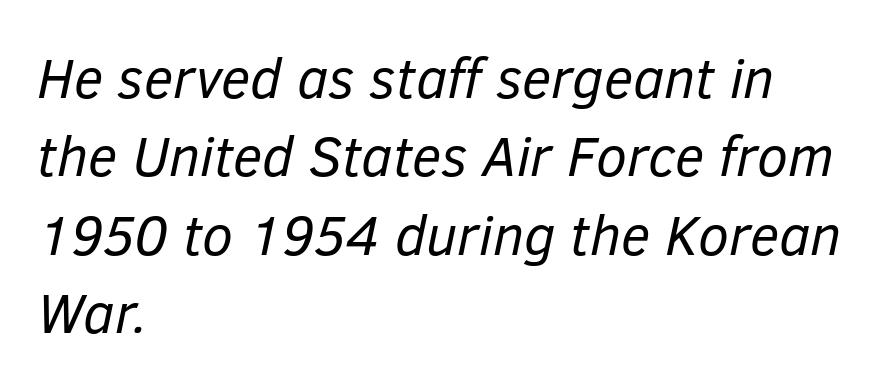
{"italic": "yes", "lean": "right", "slant_degrees": 12, "bold": "no", "weight": "regular", "width": "normal", "stroke_contrast": "low", "x_height": "medium", "monospaced": "no", "underline": "no", "align": "left", "line_spacing": "normal", "line_spacing_ratio": 1.4, "letter_spacing": "normal", "letter_spacing_em": 0.0, "glyph_px": 56}
